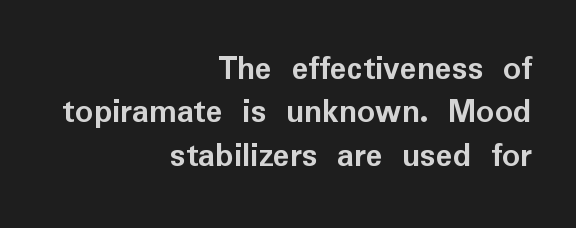
Which margin do the lines hug? The right one — the left edge is uneven. Observe the absence of serifs on each vertical stroke in this sample. If you drew a line through each stem, it would be perfectly vertical. This sample has the flowing, uneven cadence of proportional lettering.
